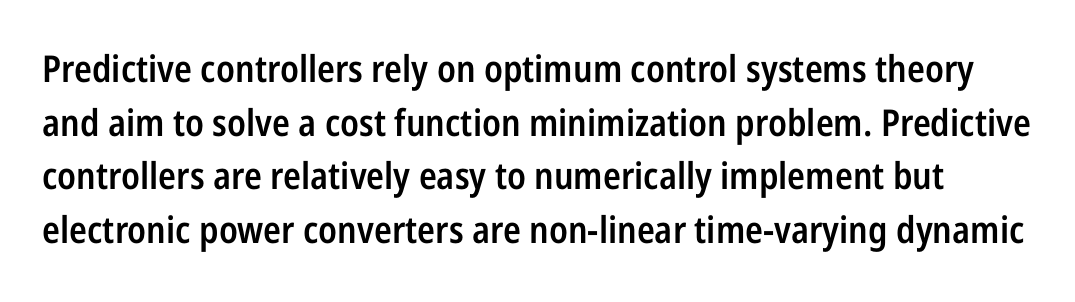
The image shows 37 px semibold, condensed sans-serif type, upright; set normal line spacing (1.45x), normal letter spacing, not underlined; low stroke contrast and a medium x-height.
